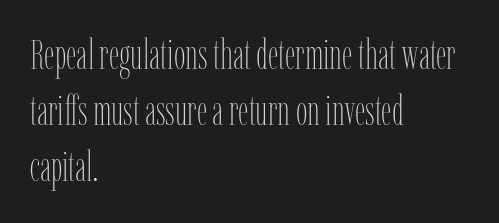
The image shows 41 px thin, condensed type, upright; set left-aligned, normal line spacing (1.37x), normal letter spacing, not underlined; low stroke contrast and a medium x-height.
